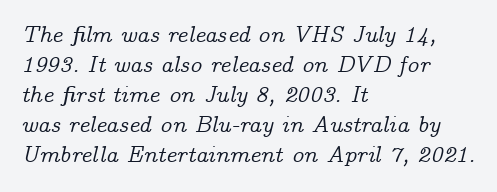
Q: Is the text italic (slanted)? A: Yes, it leans right by about 14 degrees.
Q: Is the text underlined? A: No.
Q: How is the paragraph aligned? A: Left-aligned.
Q: Is the spacing between letters normal or unusually wide? A: Normal.
Q: Is the spacing between lines tight, normal or loose? A: Normal.
